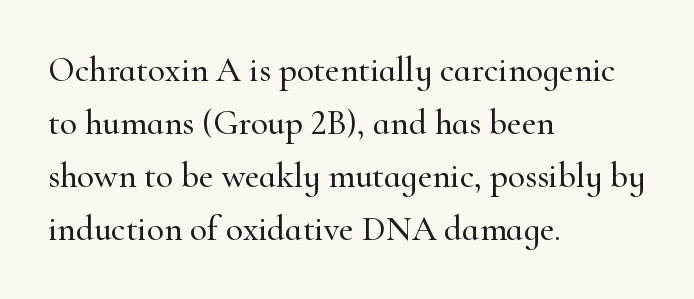
{"serif": "yes", "italic": "no", "width": "normal", "stroke_contrast": "high", "x_height": "small", "monospaced": "no", "underline": "no", "align": "left", "line_spacing": "normal", "line_spacing_ratio": 1.51, "letter_spacing": "normal", "letter_spacing_em": 0.0, "glyph_px": 35}
